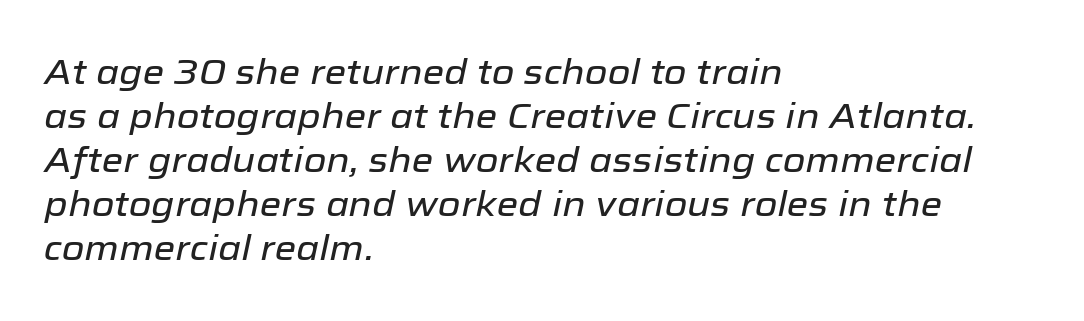
Casual observation: everything's shoved over to the left. Descender tails drop into unmarked territory. Note the varied advance widths — an 'i' is clearly narrower than an 'm'. Tracking here is standard; glyphs follow each other at the usual distance. Regarding leading, the lines here are spaced in the standard way. Observe the lean: these are italic letterforms.
